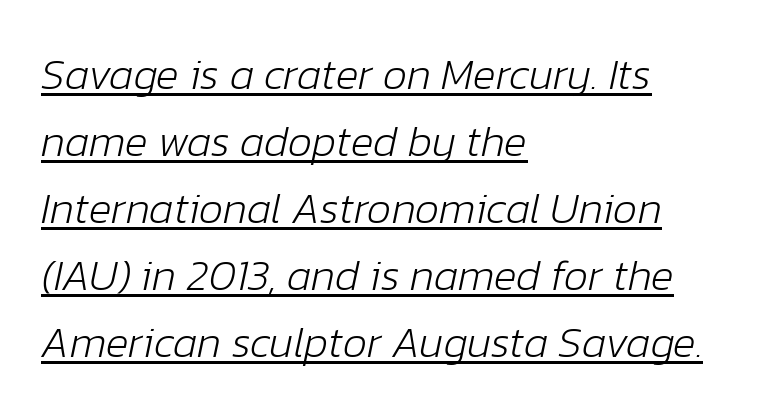
{"italic": "yes", "lean": "right", "slant_degrees": 12, "bold": "no", "weight": "light", "width": "normal", "stroke_contrast": "low", "x_height": "medium", "monospaced": "no", "underline": "yes", "align": "left", "line_spacing": "normal", "line_spacing_ratio": 1.56, "letter_spacing": "normal", "letter_spacing_em": 0.0, "glyph_px": 43}
